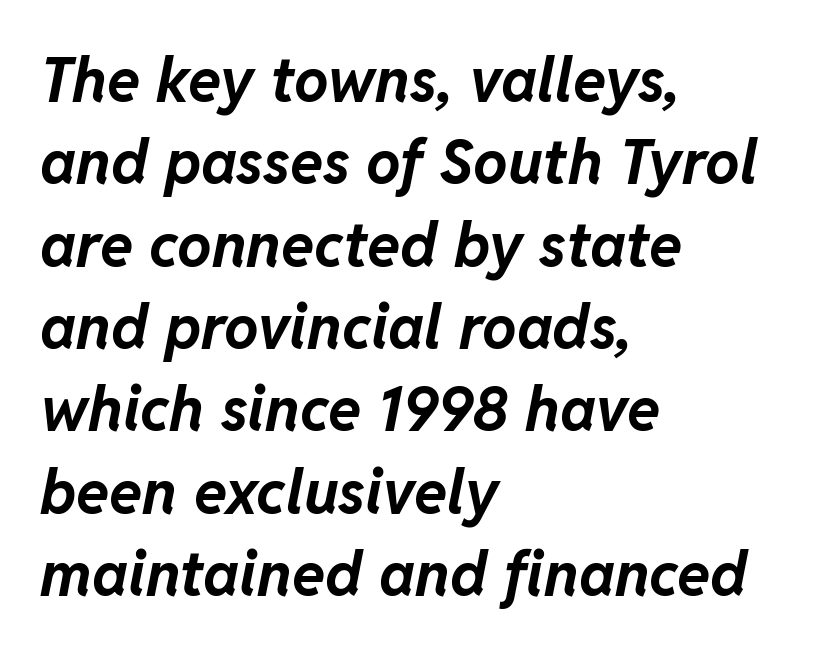
The image shows 61 px bold type, italic (leaning right); set left-aligned, normal line spacing (1.35x), normal letter spacing, not underlined; low stroke contrast and a medium x-height.
